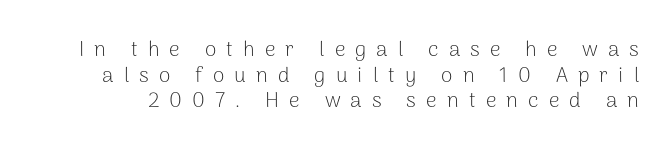
{"italic": "no", "bold": "no", "underline": "no", "line_spacing_ratio": 1.22, "letter_spacing": "wide", "letter_spacing_em": 0.48, "glyph_px": 21}
